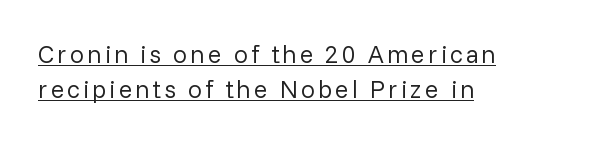
The image shows 25 px text type, upright; set left-aligned, normal line spacing (1.4x), underlined.
